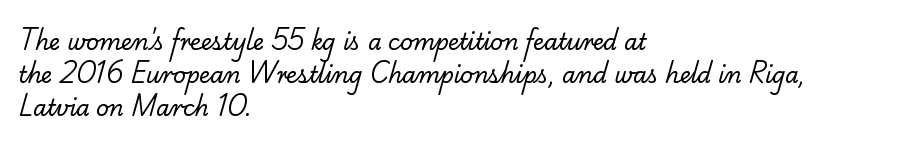
{"bold": "no", "underline": "no", "align": "left", "line_spacing": "normal", "line_spacing_ratio": 1.51, "letter_spacing": "normal", "letter_spacing_em": 0.0, "glyph_px": 22}
